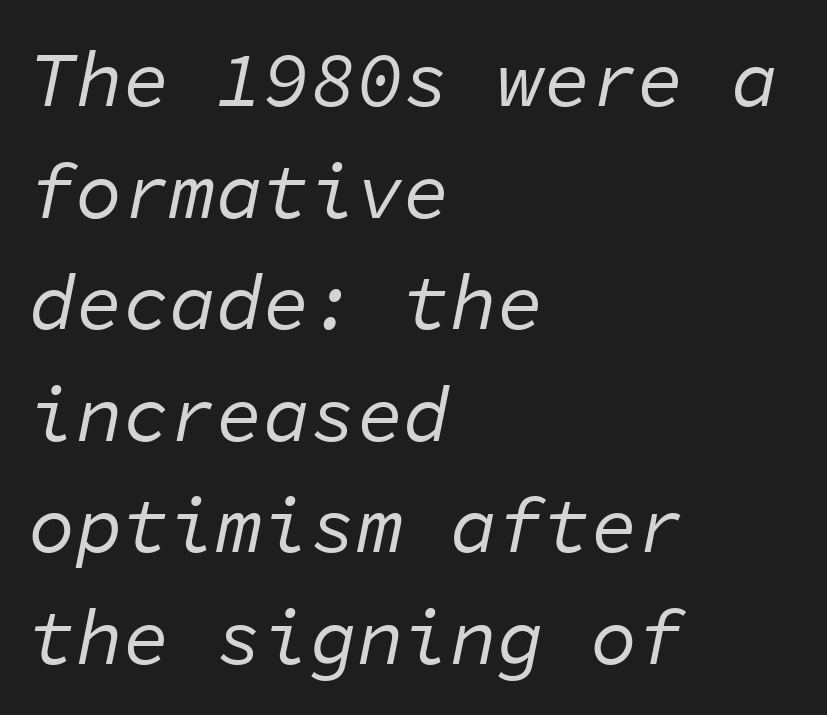
Weight: not bold — regular or lighter. This block has exactly the height ordinary leading produces. Yep, that's italic — everything's leaning. These lines are rendered in a fixed-pitch font. Nobody drew a line under any word here. Line starts are locked; line ends wander.
